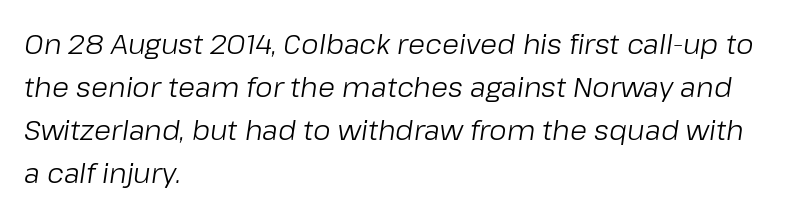
Q: Is the text bold? A: No.
Q: Is the text italic (slanted)? A: Yes, it leans right by about 8 degrees.
Q: Is the text underlined? A: No.
Q: How is the paragraph aligned? A: Left-aligned.
Q: Is the spacing between letters normal or unusually wide? A: Normal.
Q: Is the spacing between lines tight, normal or loose? A: Normal.
Q: Width (condensed, normal, or wide)? A: Normal.
Q: Stroke contrast? A: Low.
Q: x-height? A: Medium.
Q: Monospaced? A: No.
